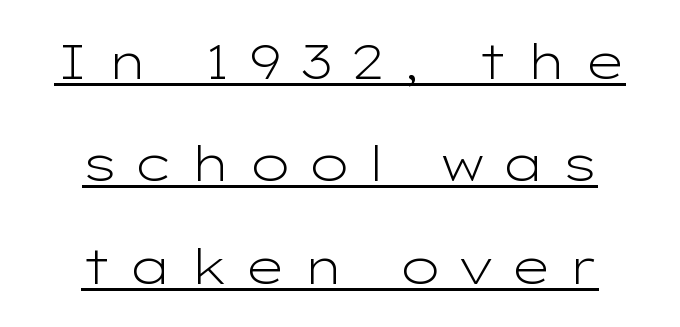
{"serif": "no", "italic": "no", "bold": "no", "weight": "light", "width": "wide", "stroke_contrast": "low", "x_height": "medium", "monospaced": "no", "underline": "yes", "align": "center", "line_spacing": "loose", "line_spacing_ratio": 2.09, "letter_spacing": "wide", "letter_spacing_em": 0.33, "glyph_px": 49}
